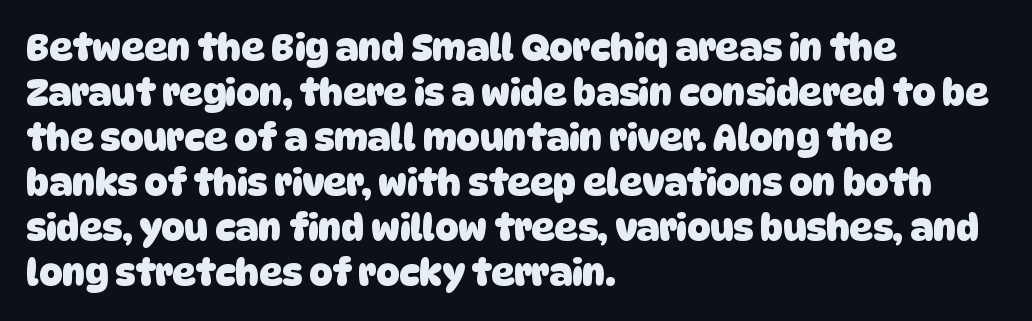
Serif or sans? Sans — the stroke terminals are bare. Each word holds together tightly as a unit, with standard inter-letter gaps. What weight is shown? A full bold with thick strokes. You could not count columns in this text — the font is proportionally spaced. Regarding leading, the lines here are spaced in the standard way. The area under the type is left untouched.
